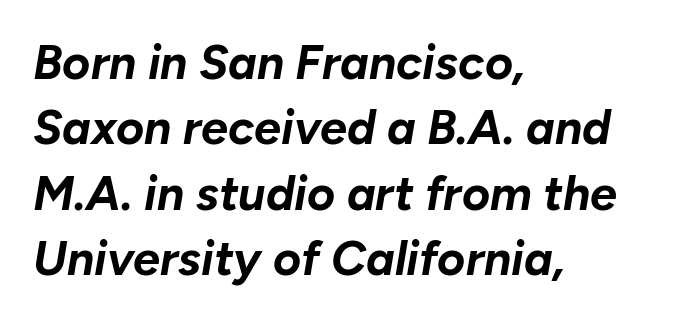
{"italic": "yes", "lean": "right", "slant_degrees": 10, "bold": "yes", "weight": "bold", "width": "normal", "stroke_contrast": "low", "x_height": "medium", "monospaced": "no", "underline": "no", "align": "left", "line_spacing": "normal", "line_spacing_ratio": 1.36, "letter_spacing": "normal", "letter_spacing_em": 0.0, "glyph_px": 48}
